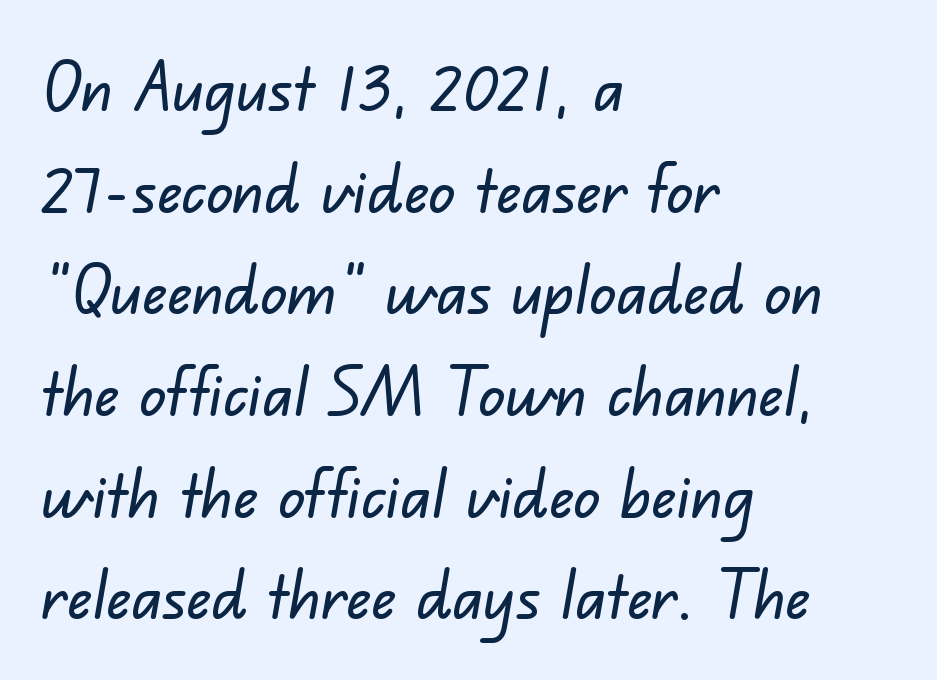
Q: Is the typeface a serif or a sans-serif typeface? A: Sans-serif.
Q: Is the text underlined? A: No.
Q: How is the paragraph aligned? A: Left-aligned.
Q: Is the spacing between letters normal or unusually wide? A: Normal.
Q: Is the spacing between lines tight, normal or loose? A: Normal.
Q: Width (condensed, normal, or wide)? A: Normal.
Q: Stroke contrast? A: Low.
Q: x-height? A: Small.
Q: Monospaced? A: No.
